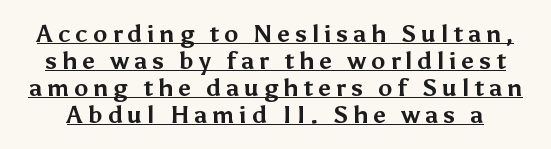
{"italic": "no", "bold": "yes", "underline": "yes", "line_spacing": "tight", "line_spacing_ratio": 1.12, "letter_spacing": "wide", "letter_spacing_em": 0.2, "glyph_px": 24}
